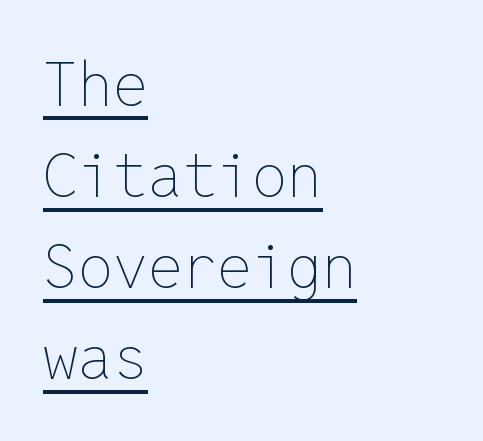
{"italic": "no", "bold": "no", "weight": "thin", "width": "normal", "stroke_contrast": "low", "x_height": "medium", "monospaced": "yes", "underline": "yes", "align": "left", "line_spacing": "normal", "line_spacing_ratio": 1.47, "letter_spacing": "normal", "letter_spacing_em": 0.0, "glyph_px": 62}
